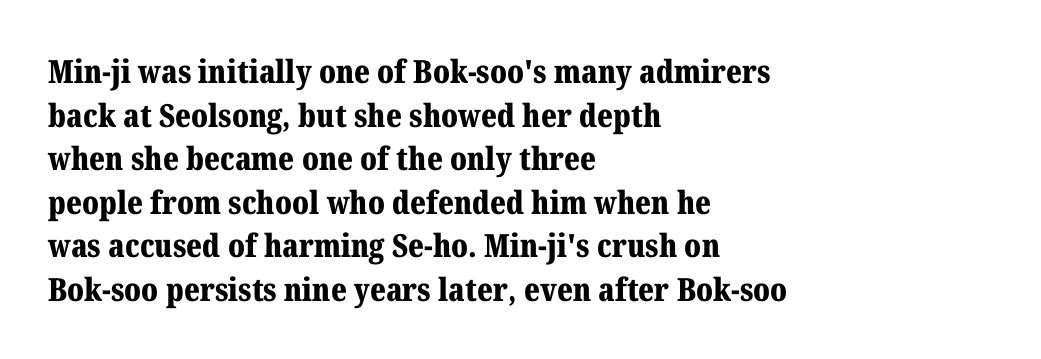
The image shows 32 px bold serif type, upright; set left-aligned, normal line spacing (1.36x), normal letter spacing, not underlined; medium stroke contrast and a medium x-height.
